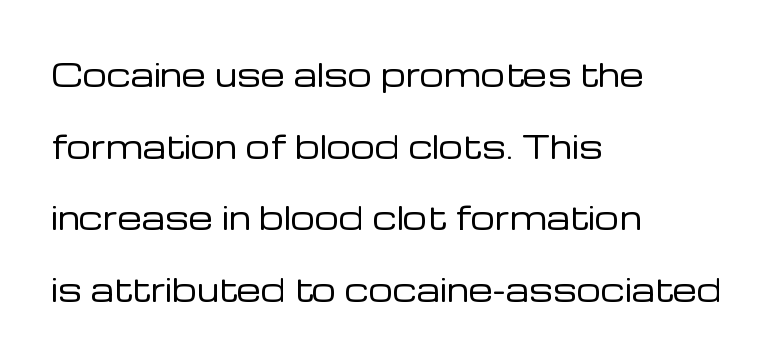
Letters have the restrained weight of plain body copy at most. When letters stand straight like this, we call the style roman or upright. You could fit nearly another row in the gap between these rows. Varying glyph widths throughout — classic text-font behaviour. Plain, unruled lines of type. The designer went with a sans here, leaving each stem footless.
